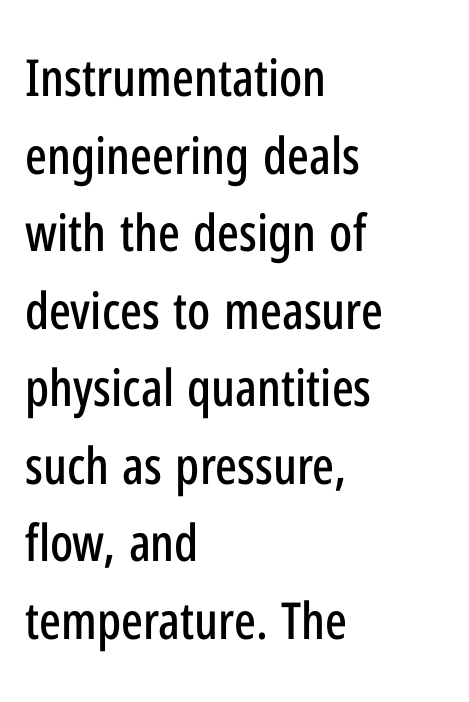
Line starts are locked; line ends wander. Glance below the letters and you will spot only blank space. This is the regular roman posture of the typeface. I'd call this a sans setting — the letters go barefoot. The block of text has a typical density, with ordinary space between rows.
